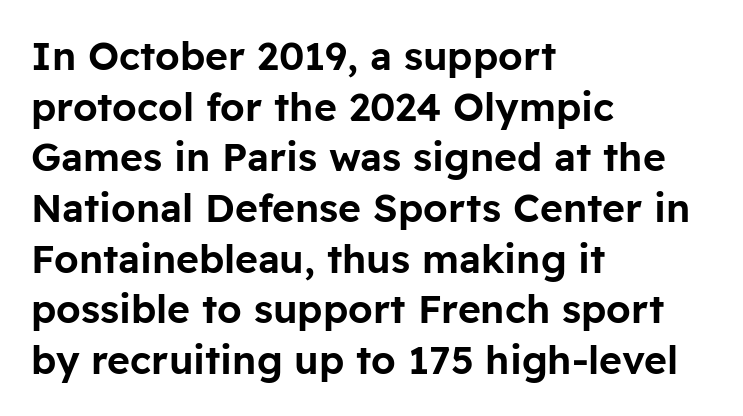
Q: Is the text italic (slanted)? A: No, it is upright.
Q: Is the typeface a serif or a sans-serif typeface? A: Sans-serif.
Q: Is the text underlined? A: No.
Q: How is the paragraph aligned? A: Left-aligned.
Q: Is the spacing between letters normal or unusually wide? A: Normal.
Q: Is the spacing between lines tight, normal or loose? A: Normal.
Q: Width (condensed, normal, or wide)? A: Normal.
Q: Stroke contrast? A: Low.
Q: x-height? A: Medium.
Q: Monospaced? A: No.
